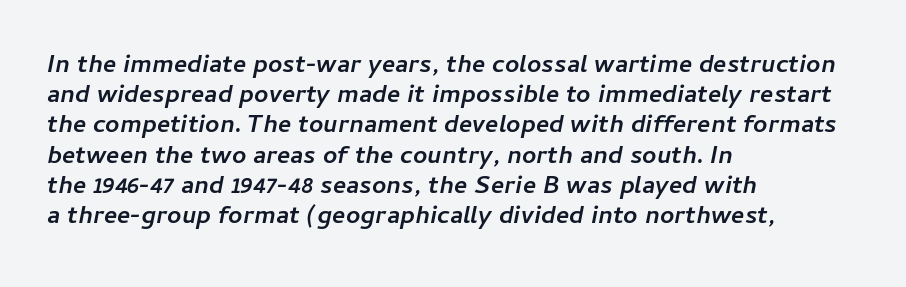
The baseline area is clear. The passage shown is emphatically bold. Characters are canted at an angle relative to the baseline's perpendicular. In terms of letterspacing, this is plain default setting. A student would call this left alignment; a typographer would say flush left, rag right.
